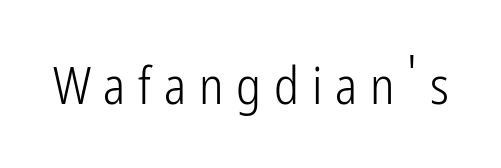
{"serif": "no", "italic": "no", "bold": "no", "weight": "light", "width": "condensed", "stroke_contrast": "low", "x_height": "medium", "monospaced": "no", "underline": "no", "letter_spacing": "wide", "letter_spacing_em": 0.25, "glyph_px": 51}
